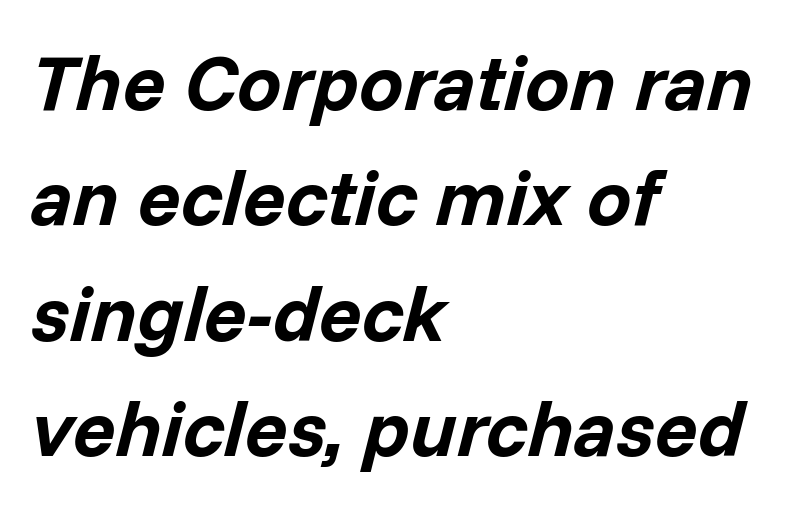
The glyphs look as if they've been sheared to an angle. Does the weight exceed regular? Yes, all the way to bold. A bare baseline throughout the passage. This block has exactly the height ordinary leading produces.
